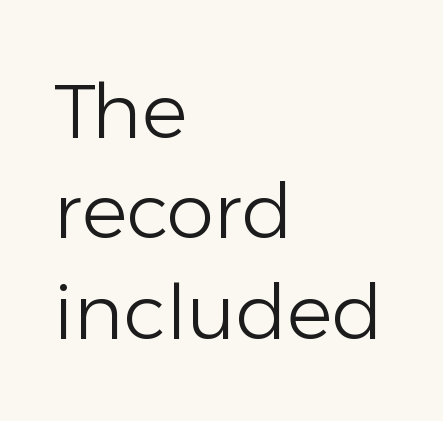
This sample uses a sans-serif face. Reading down the column, the eye jumps a familiar distance to each next line. Characters follow at the spacing the type designer built in. Weight: in the light-to-regular range. Descenders are the only things crossing below the line.
